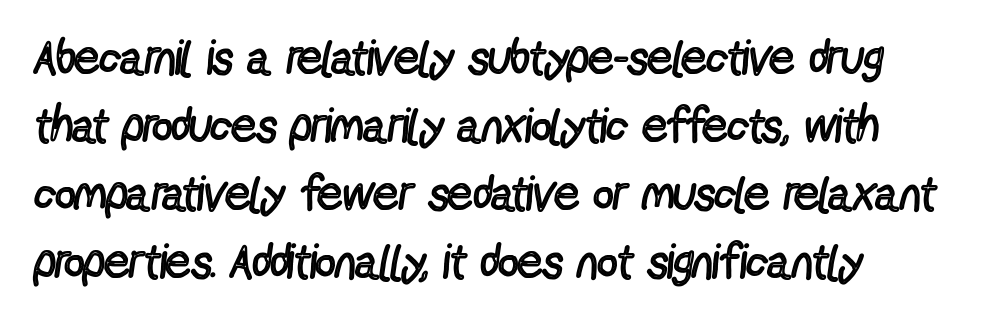
{"serif": "no", "bold": "no", "weight": "regular", "width": "condensed", "x_height": "medium", "monospaced": "no", "underline": "no", "align": "left", "line_spacing": "normal", "line_spacing_ratio": 1.39, "letter_spacing": "normal", "letter_spacing_em": 0.0, "glyph_px": 49}
